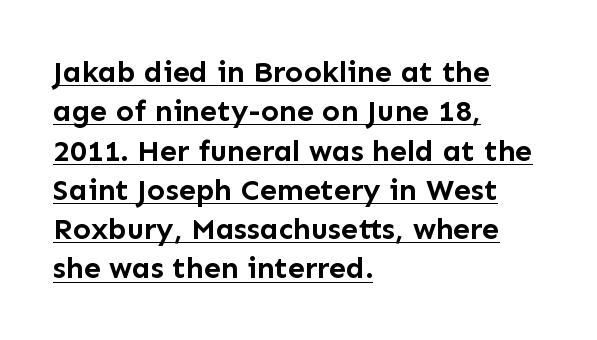
The image shows 30 px semibold sans-serif type, upright; set left-aligned, normal line spacing (1.31x), normal letter spacing, underlined; low stroke contrast and a medium x-height.
